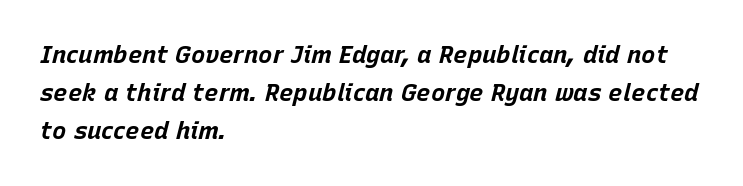
The rows are spaced the way most documents space them. Caption: standard tracking, unaltered. This rendering uses left alignment, leaving the right contour irregular. Does the weight exceed regular? Yes, all the way to bold. You can tell it's italic because the verticals aren't actually vertical.
